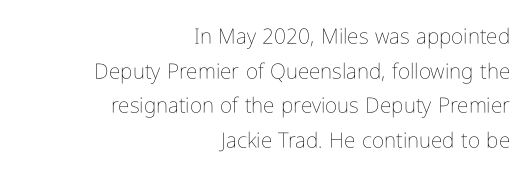
The leading is moderate, giving the passage an even texture. All the whitespace from short lines collects on the left. Here the glyphs are tracked normally, forming tight word shapes. Posture: vertical. Nothing heavy about these letters — not bold at all. Decoration check: the copy has no underline.
